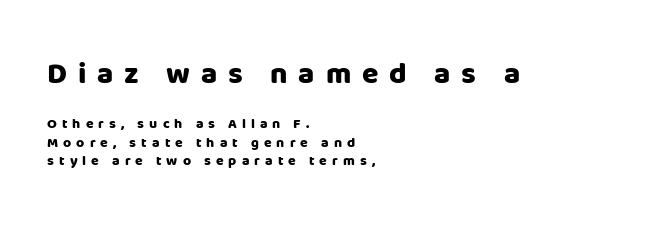
The tracking reads as deliberately expanded to a designer's eye. One-word summary of the alignment: left. Posture: vertical. The foot of each line stays bare and open. The face used here is proportionally spaced, like ordinary book or web type.
